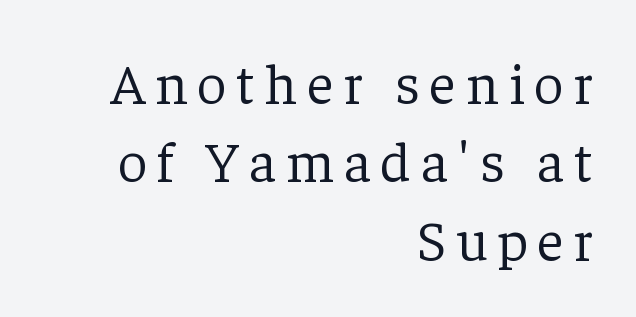
Q: Is the text bold? A: No.
Q: Is the text italic (slanted)? A: No, it is upright.
Q: Is the typeface a serif or a sans-serif typeface? A: Serif.
Q: Is the text underlined? A: No.
Q: How is the paragraph aligned? A: Right-aligned.
Q: Is the spacing between lines tight, normal or loose? A: Normal.
Q: Width (condensed, normal, or wide)? A: Normal.
Q: Stroke contrast? A: Low.
Q: x-height? A: Medium.
Q: Monospaced? A: No.
